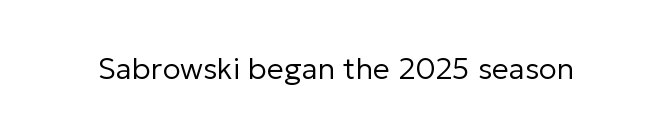
Nope, not italic — everything's standing straight. No letter is thick-stroked: the sample isn't bold. Plain, unruled lines of type. I'd call this a sans setting — the letters go barefoot. Here the designer chose a conventional face with non-uniform glyph widths. The tracking reads as untouched default to a designer's eye.
